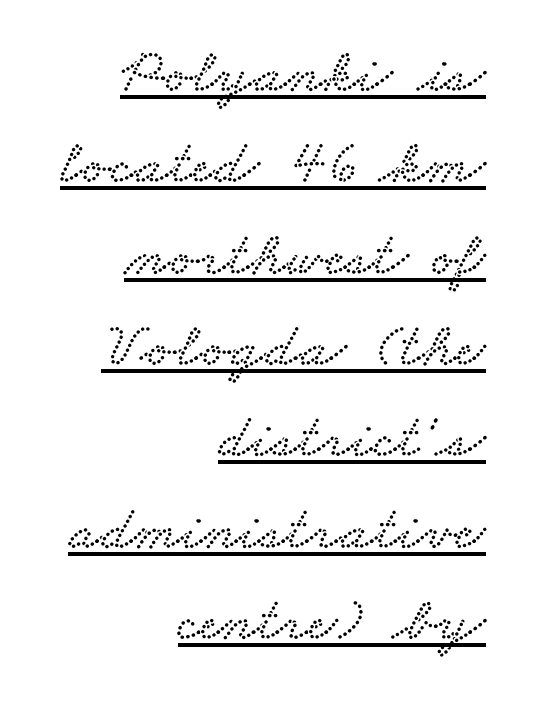
Regular leading. The face used here is proportionally spaced, like ordinary book or web type. These lines stack with their right ends in a neat column. Characters follow at the spacing the type designer built in. Underline: present.
